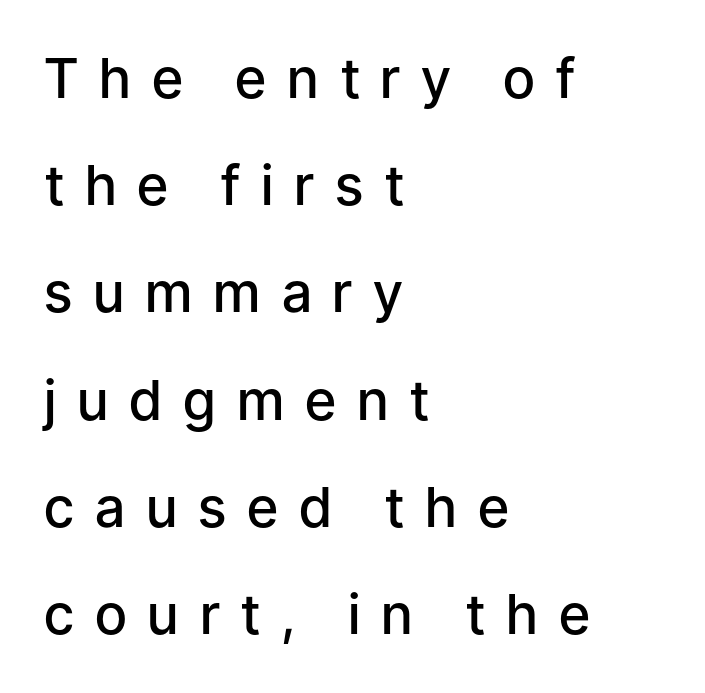
A clean baseline with only descenders dipping below it. The type is letterspaced generously, with wide tracking. Each new line begins a long way beneath the previous one. The glyphs have the mass of a demibold cut, below bold. The letters carry no serifs — their stems end cleanly without finishing strokes.
